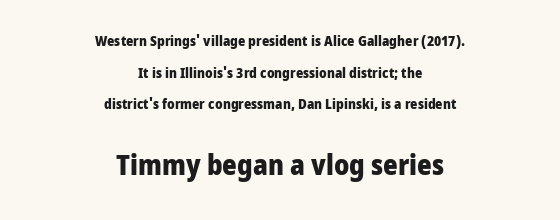
Q: Is the text bold? A: Yes.
Q: Is the text italic (slanted)? A: No, it is upright.
Q: Is the typeface a serif or a sans-serif typeface? A: Sans-serif.
Q: Is the text underlined? A: No.
Q: How is the paragraph aligned? A: Centered.
Q: Is the spacing between letters normal or unusually wide? A: Normal.
Q: Is the spacing between lines tight, normal or loose? A: Loose.
Q: Which block of text is set in a larger size, the first (top) or the second (bottom)? A: The second (bottom) one.
Q: Width (condensed, normal, or wide)? A: Normal.
Q: Stroke contrast? A: Low.
Q: x-height? A: Medium.
Q: Monospaced? A: No.
